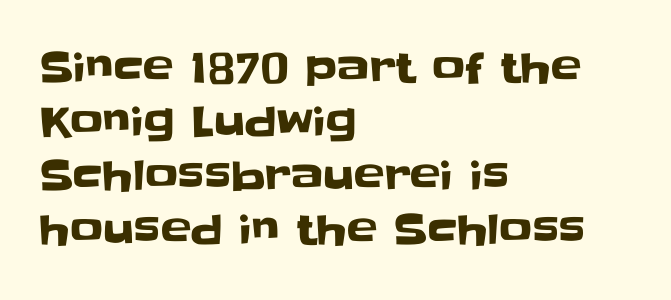
Q: Is the text italic (slanted)? A: No, it is upright.
Q: Is the typeface a serif or a sans-serif typeface? A: Sans-serif.
Q: Is the text underlined? A: No.
Q: How is the paragraph aligned? A: Left-aligned.
Q: Is the spacing between letters normal or unusually wide? A: Normal.
Q: Is the spacing between lines tight, normal or loose? A: Normal.
Q: Width (condensed, normal, or wide)? A: Normal.
Q: Stroke contrast? A: Low.
Q: x-height? A: Large.
Q: Monospaced? A: No.
